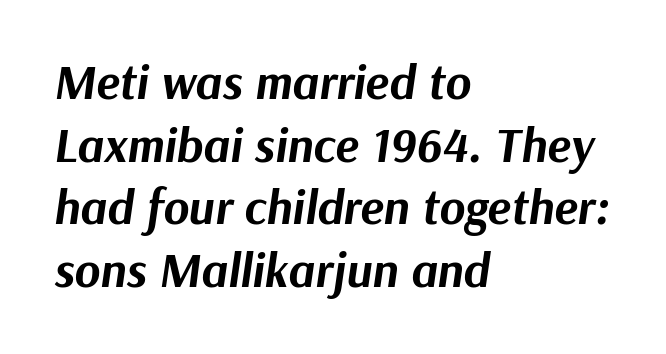
Tall strokes in this sample are angled rather than plumb. This sample has the flowing, uneven cadence of proportional lettering. Between one letter and the next there's only the usual sliver of space. The baseline area is clear. Strong, thick strokes mark this as bold type. Evenly set lines give the paragraph a standard silhouette.
